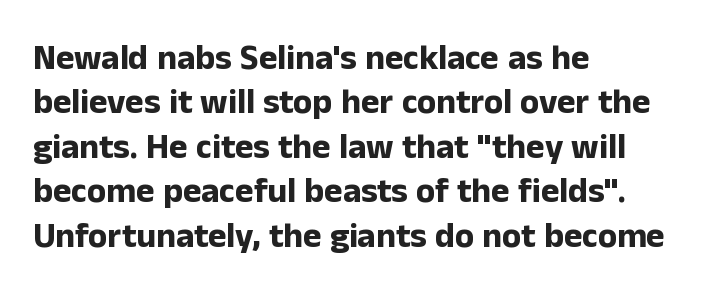
Q: Is the text bold? A: Yes.
Q: Is the text italic (slanted)? A: No, it is upright.
Q: Is the typeface a serif or a sans-serif typeface? A: Sans-serif.
Q: Is the text underlined? A: No.
Q: How is the paragraph aligned? A: Left-aligned.
Q: Is the spacing between letters normal or unusually wide? A: Normal.
Q: Is the spacing between lines tight, normal or loose? A: Normal.
Q: Width (condensed, normal, or wide)? A: Normal.
Q: Stroke contrast? A: Low.
Q: x-height? A: Medium.
Q: Monospaced? A: No.
